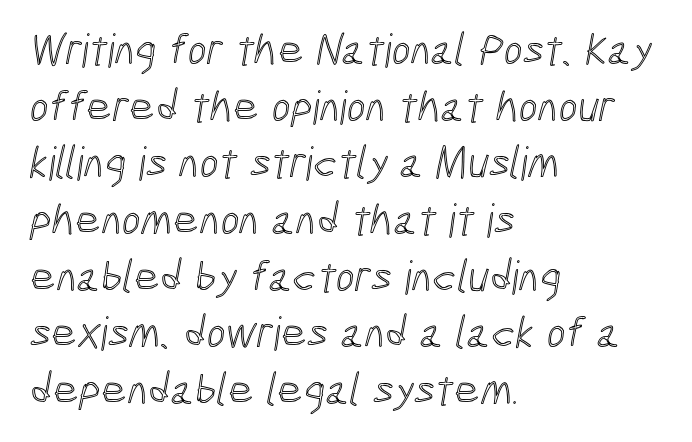
Q: Is the text underlined? A: No.
Q: How is the paragraph aligned? A: Left-aligned.
Q: Is the spacing between letters normal or unusually wide? A: Normal.
Q: Is the spacing between lines tight, normal or loose? A: Normal.
Q: Width (condensed, normal, or wide)? A: Condensed.
Q: x-height? A: Medium.
Q: Monospaced? A: No.
